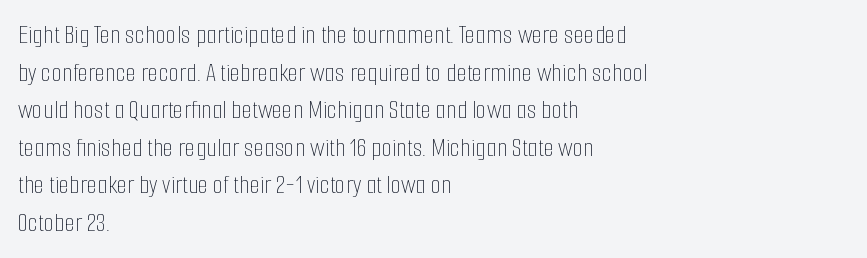
The image shows 27 px text type, upright; set left-aligned, normal line spacing (1.39x), normal letter spacing, not underlined.
